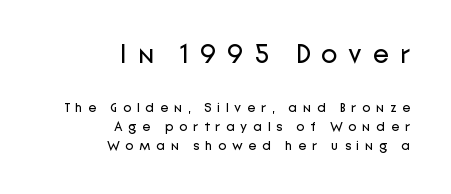
The passage shown is not bold in any degree. Plain, unruled lines of type. Posture: upright roman. Glyph-to-glyph distance is far greater than everyday printed text.
